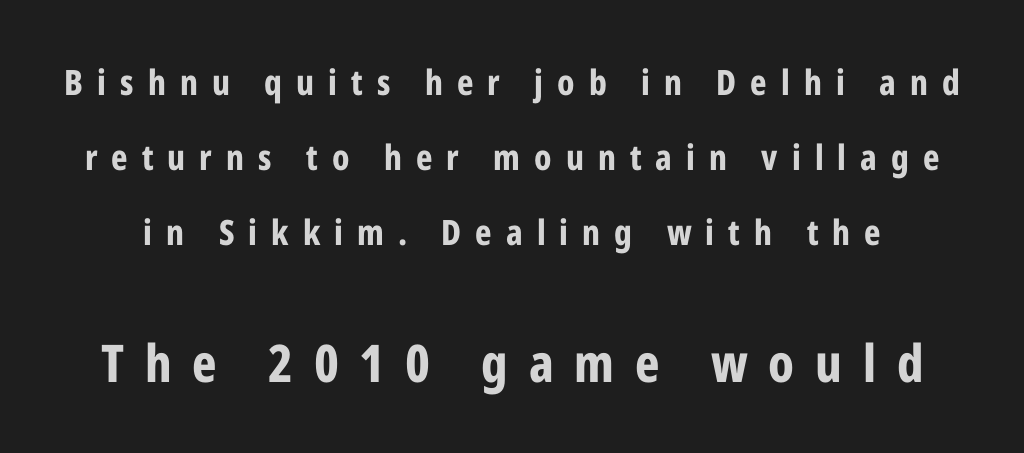
Does the weight exceed regular? Yes, all the way to bold. Proportional: the letters do not fall into vertical columns. When letters stand straight like this, we call the style roman or upright. A sans-serif font was chosen for this passage. Rule under the text: the space is simply empty.
